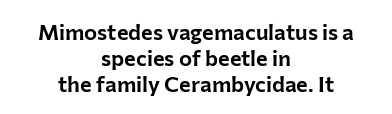
Q: Is the text italic (slanted)? A: No, it is upright.
Q: Is the text underlined? A: No.
Q: How is the paragraph aligned? A: Centered.
Q: Is the spacing between letters normal or unusually wide? A: Normal.
